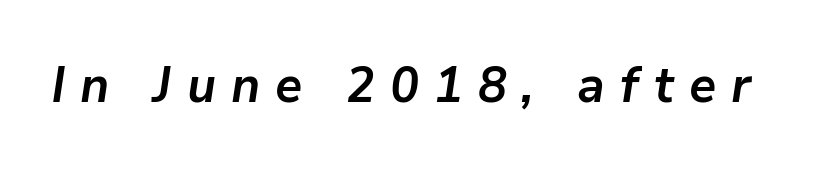
The image shows 50 px semibold type, italic (leaning right); set unusually wide letter spacing (+0.3 em), not underlined; low stroke contrast and a medium x-height.
